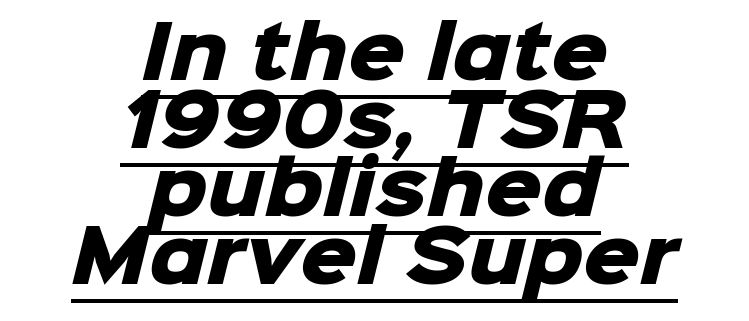
Q: Is the text bold? A: Yes.
Q: Is the typeface a serif or a sans-serif typeface? A: Sans-serif.
Q: Is the text underlined? A: Yes.
Q: How is the paragraph aligned? A: Centered.
Q: Is the spacing between letters normal or unusually wide? A: Normal.
Q: Is the spacing between lines tight, normal or loose? A: Tight.
Q: Width (condensed, normal, or wide)? A: Normal.
Q: Stroke contrast? A: Low.
Q: x-height? A: Medium.
Q: Monospaced? A: No.
